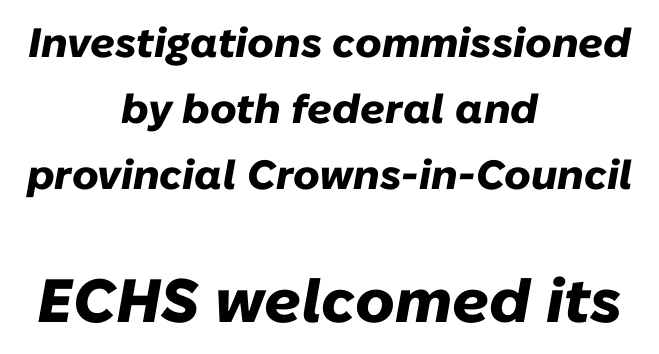
The image shows 61 px heavy type, italic (leaning right); set centered, normal line spacing (1.61x), normal letter spacing, not underlined; the second (bottom) block is 1.49x larger; low stroke contrast and a medium x-height.
